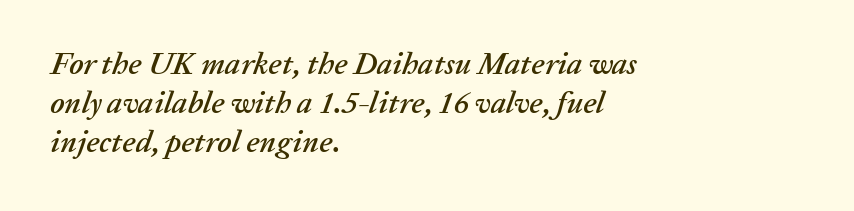
The image shows 31 px text type, italic (leaning right); set left-aligned, normal line spacing (1.26x), normal letter spacing, not underlined; low stroke contrast and a medium x-height.
